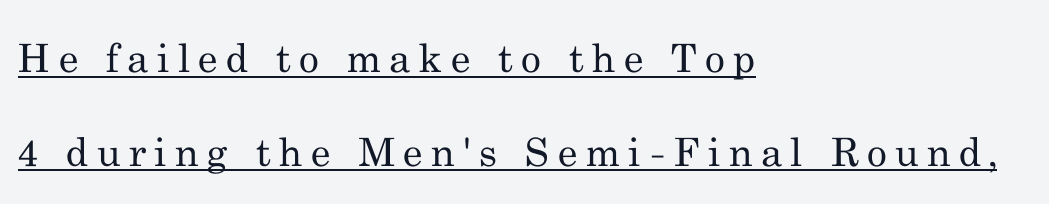
The image shows 39 px regular-weight serif type, upright; set left-aligned, loose line spacing (2.4x), unusually wide letter spacing (+0.21 em), underlined; medium stroke contrast and a small x-height.
